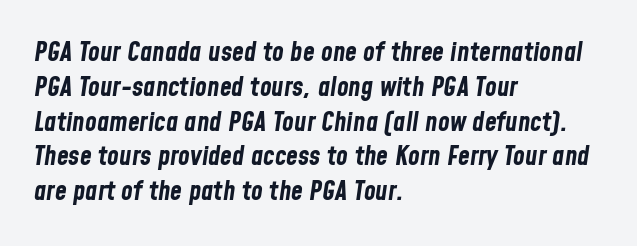
The image shows 27 px bold type, italic (leaning right); set left-aligned, normal line spacing (1.29x), normal letter spacing, not underlined.
